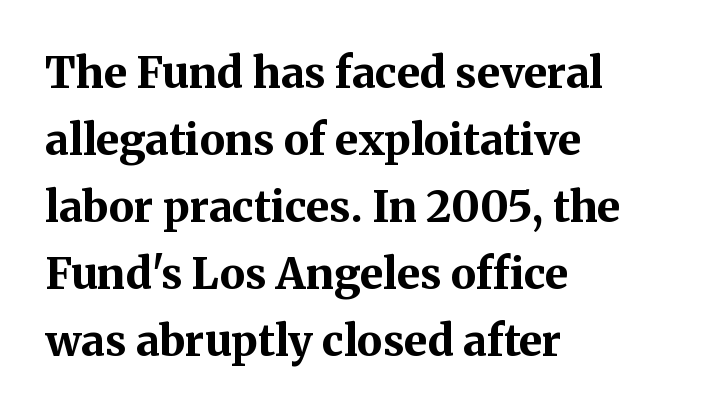
Q: Is the text bold? A: Yes.
Q: Is the text italic (slanted)? A: No, it is upright.
Q: Is the typeface a serif or a sans-serif typeface? A: Serif.
Q: Is the text underlined? A: No.
Q: How is the paragraph aligned? A: Left-aligned.
Q: Is the spacing between letters normal or unusually wide? A: Normal.
Q: Is the spacing between lines tight, normal or loose? A: Normal.
Q: Width (condensed, normal, or wide)? A: Normal.
Q: Stroke contrast? A: Medium.
Q: x-height? A: Medium.
Q: Monospaced? A: No.
